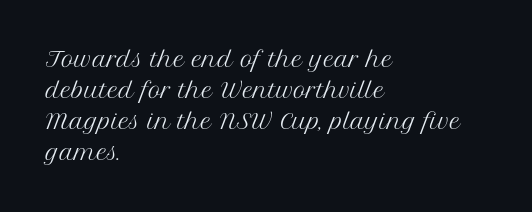
The image shows 21 px text type; set left-aligned, normal line spacing (1.47x), normal letter spacing, not underlined.
